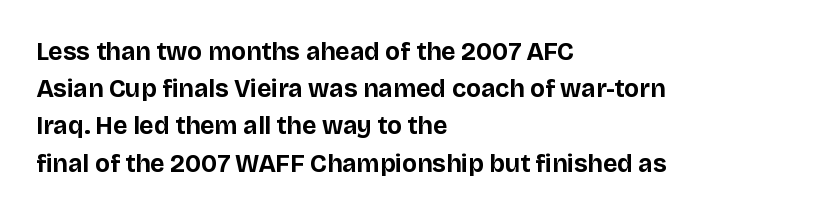
{"italic": "no", "bold": "yes", "underline": "no", "align": "left", "line_spacing": "normal", "line_spacing_ratio": 1.49, "letter_spacing": "normal", "letter_spacing_em": 0.0, "glyph_px": 25}
